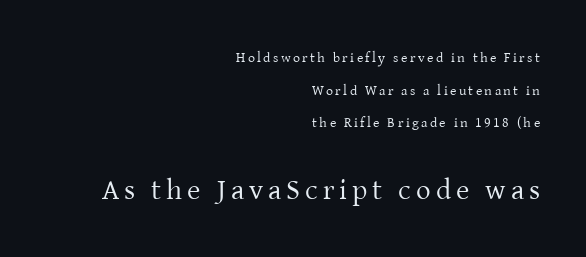
{"serif": "yes", "italic": "no", "bold": "no", "weight": "regular", "width": "normal", "stroke_contrast": "low", "x_height": "medium", "monospaced": "no", "underline": "no", "align": "right", "line_spacing": "loose", "line_spacing_ratio": 2.33, "larger_block": "second", "size_ratio": 2.07, "glyph_px": 29}
